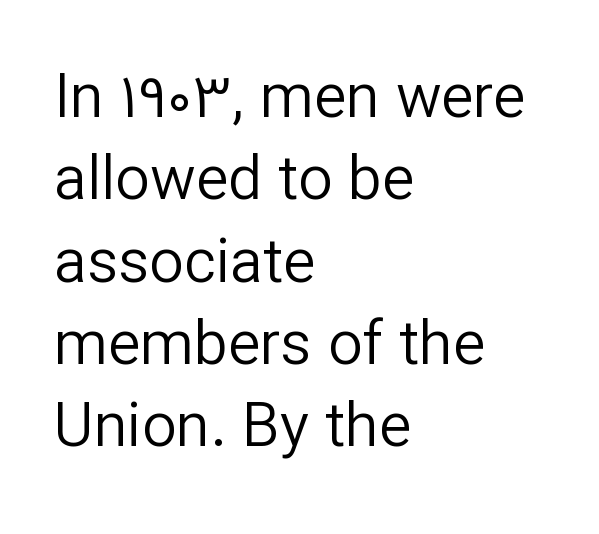
Q: Is the text bold? A: No.
Q: Is the text italic (slanted)? A: No, it is upright.
Q: Is the typeface a serif or a sans-serif typeface? A: Sans-serif.
Q: Is the text underlined? A: No.
Q: How is the paragraph aligned? A: Left-aligned.
Q: Is the spacing between letters normal or unusually wide? A: Normal.
Q: Is the spacing between lines tight, normal or loose? A: Normal.
Q: Width (condensed, normal, or wide)? A: Normal.
Q: Stroke contrast? A: Low.
Q: x-height? A: Medium.
Q: Monospaced? A: No.
